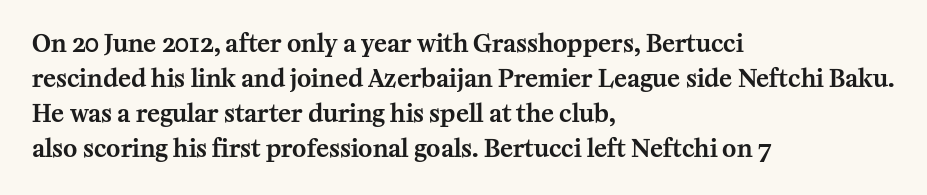
Q: Is the text italic (slanted)? A: No, it is upright.
Q: Is the text underlined? A: No.
Q: How is the paragraph aligned? A: Left-aligned.
Q: Is the spacing between letters normal or unusually wide? A: Normal.
Q: Is the spacing between lines tight, normal or loose? A: Normal.
